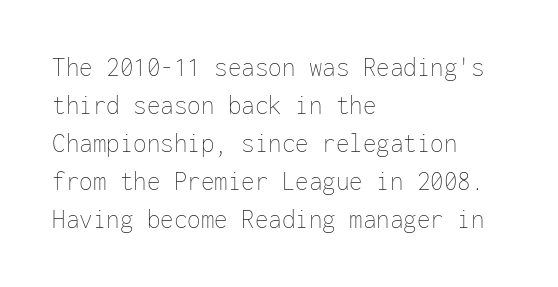
The image shows 27 px text type, upright; set left-aligned, normal line spacing (1.41x), normal letter spacing, not underlined.
